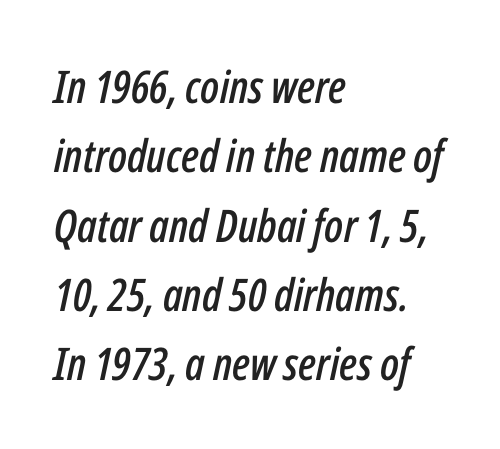
The image shows 45 px condensed type, italic (leaning right); set left-aligned, normal line spacing (1.54x), normal letter spacing, not underlined; low stroke contrast and a medium x-height.
